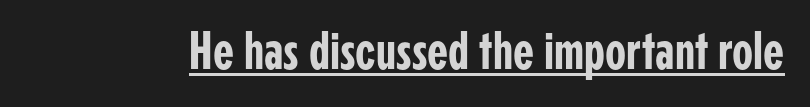
A typesetter would mark this as roman, not italic. Varying glyph widths throughout — classic text-font behaviour. No feet cap the strokes, marking this as sans-serif type. The rendering uses the underline text-decoration.
